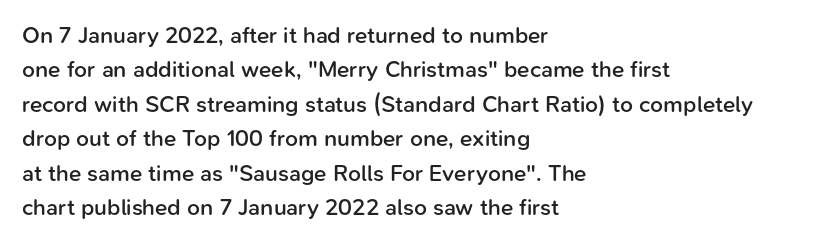
The image shows 23 px text type, upright; set left-aligned, normal line spacing (1.5x), normal letter spacing, not underlined.
